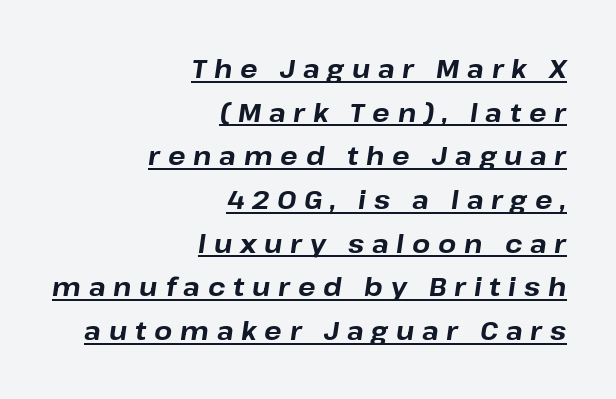
The image shows 26 px bold type, italic (leaning right); set right-aligned, normal line spacing (1.68x), unusually wide letter spacing (+0.3 em), underlined.
